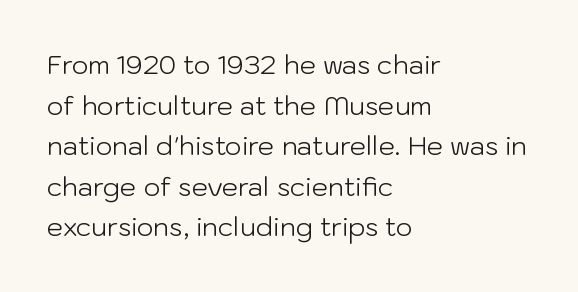
The zone under the glyphs is completely vacant. Letters have the restrained weight of plain body copy at most. Line beginnings align vertically; line endings do not. The gaps between neighbouring characters are ordinary and unremarkable.
